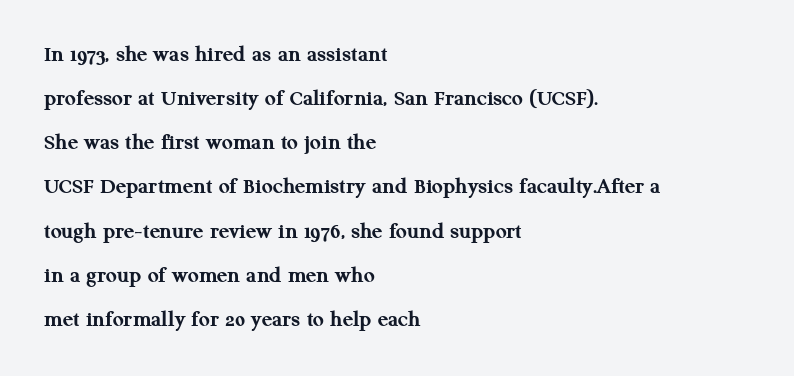
Q: Is the text bold? A: Yes.
Q: Is the text italic (slanted)? A: No, it is upright.
Q: Is the text underlined? A: No.
Q: How is the paragraph aligned? A: Left-aligned.
Q: Is the spacing between letters normal or unusually wide? A: Normal.
